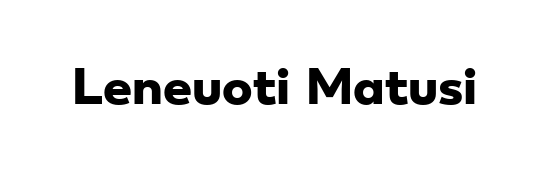
Think of a printed novel: that variable character pitch is what you see here. Heavy-handed strokes throughout: this text is bold. Letter spacing: default. Are there feet on the stems? There aren't — it's a sans. Descenders hang freely into open space.
